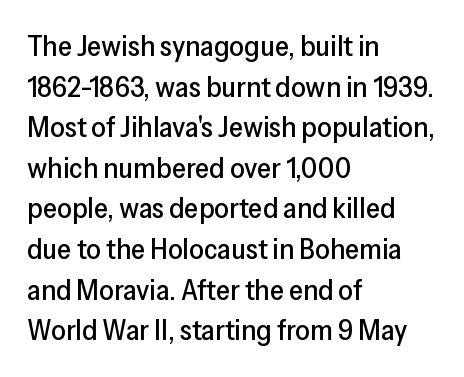
Q: Is the text italic (slanted)? A: No, it is upright.
Q: Is the typeface a serif or a sans-serif typeface? A: Sans-serif.
Q: Is the text underlined? A: No.
Q: How is the paragraph aligned? A: Left-aligned.
Q: Is the spacing between letters normal or unusually wide? A: Normal.
Q: Is the spacing between lines tight, normal or loose? A: Normal.
Q: Width (condensed, normal, or wide)? A: Normal.
Q: Stroke contrast? A: Low.
Q: x-height? A: Medium.
Q: Monospaced? A: No.
